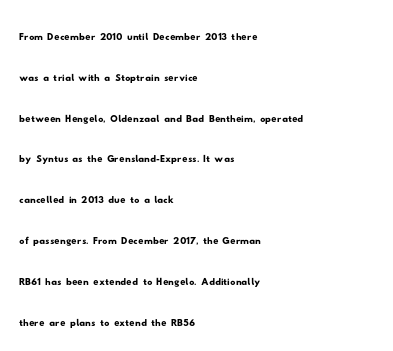
{"underline": "no", "align": "left", "line_spacing": "normal", "line_spacing_ratio": 1.57, "letter_spacing": "normal", "letter_spacing_em": 0.0, "glyph_px": 26}
